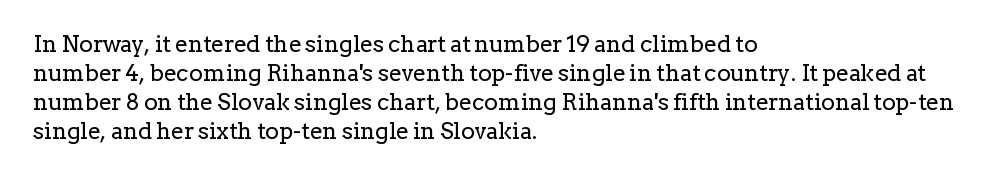
The image shows 23 px text type, upright; set left-aligned, normal line spacing (1.26x), normal letter spacing, not underlined.
